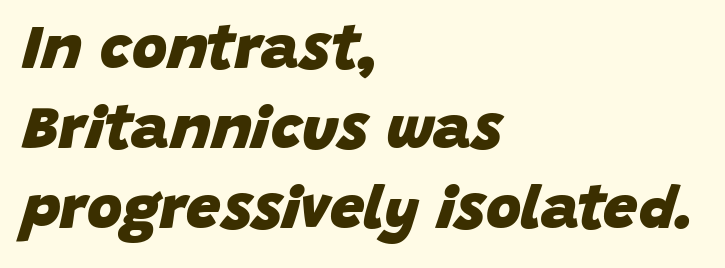
The text block is weighted toward the left margin, trailing off unevenly rightward. If you measured baseline to baseline, you'd find a middling distance. The passage shown is not underscored anywhere. These lines keep a tight, regular rhythm from letter to letter. Chunky letters — that's bold for sure. A typesetter would call this proportional, since set widths differ per character.
